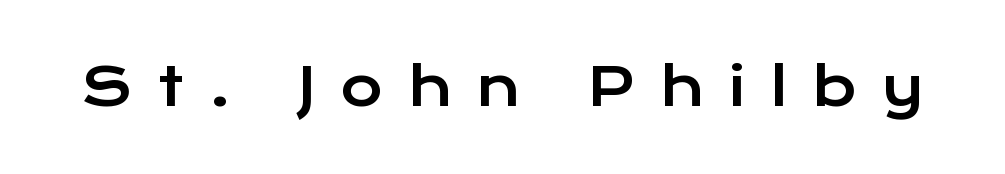
Q: Is the text italic (slanted)? A: No, it is upright.
Q: Is the typeface a serif or a sans-serif typeface? A: Sans-serif.
Q: Is the text underlined? A: No.
Q: Is the spacing between letters normal or unusually wide? A: Unusually wide.
Q: Width (condensed, normal, or wide)? A: Wide.
Q: Stroke contrast? A: Low.
Q: x-height? A: Medium.
Q: Monospaced? A: No.
